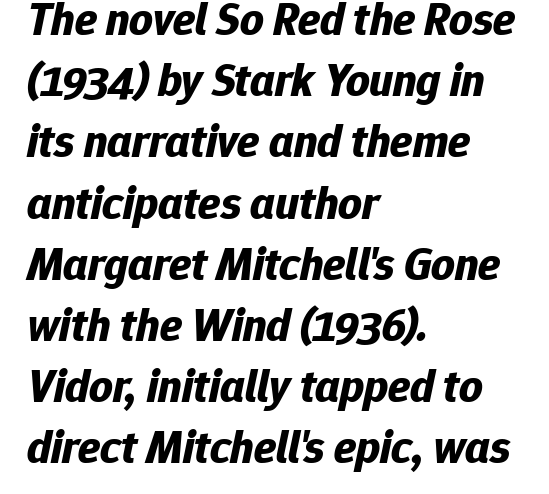
Q: Is the text bold? A: Yes.
Q: Is the text italic (slanted)? A: Yes, it leans right by about 12 degrees.
Q: Is the text underlined? A: No.
Q: How is the paragraph aligned? A: Left-aligned.
Q: Is the spacing between letters normal or unusually wide? A: Normal.
Q: Is the spacing between lines tight, normal or loose? A: Normal.
Q: Width (condensed, normal, or wide)? A: Normal.
Q: Stroke contrast? A: Low.
Q: x-height? A: Medium.
Q: Monospaced? A: No.
